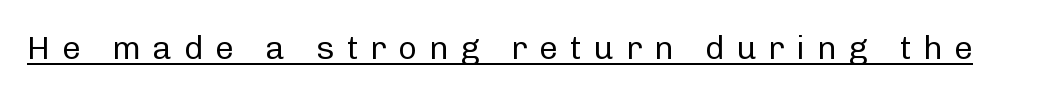
A continuous stroke trails under the words, as in a hyperlink. The lettering stays uniformly vertical, giving the passage a roman look. The horizontal fit of the characters is loose and conspicuously gappy. Nothing heavy about these letters — not bold at all. The text was rendered using a sans face with plain stroke endings.
